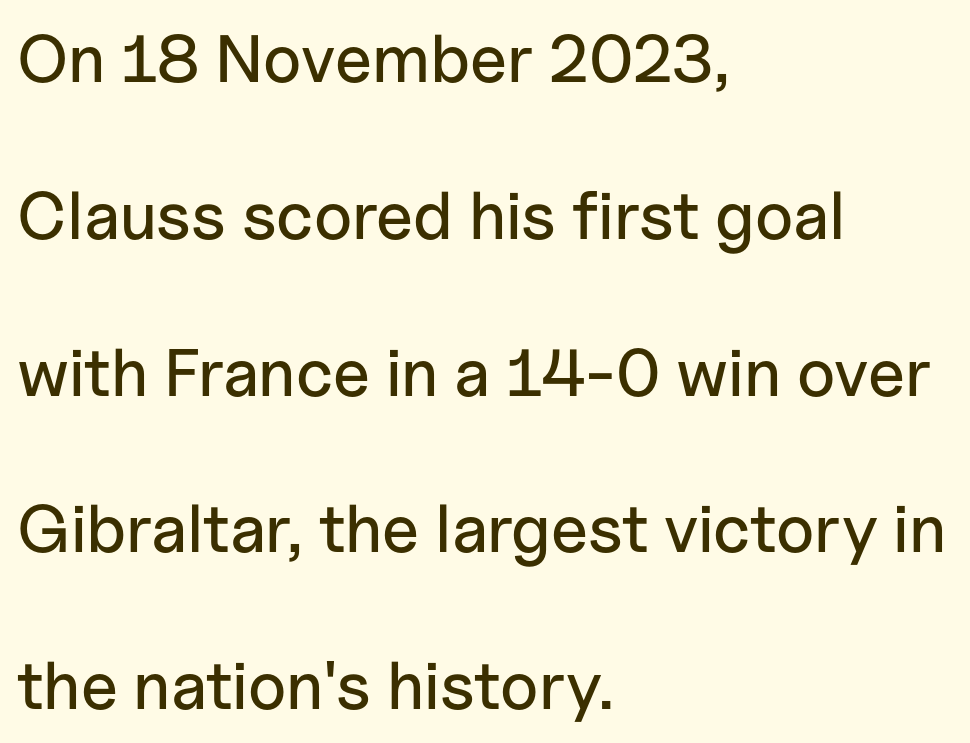
{"serif": "no", "italic": "no", "width": "normal", "stroke_contrast": "low", "x_height": "medium", "monospaced": "no", "underline": "no", "align": "left", "line_spacing": "loose", "line_spacing_ratio": 2.34, "letter_spacing": "normal", "letter_spacing_em": 0.0, "glyph_px": 67}
